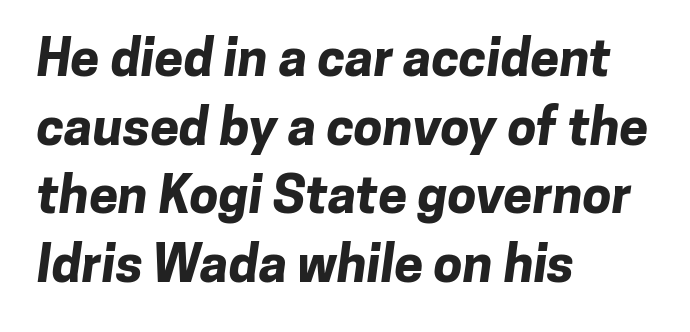
Q: Is the text bold? A: Yes.
Q: Is the typeface a serif or a sans-serif typeface? A: Sans-serif.
Q: Is the text underlined? A: No.
Q: How is the paragraph aligned? A: Left-aligned.
Q: Is the spacing between letters normal or unusually wide? A: Normal.
Q: Is the spacing between lines tight, normal or loose? A: Normal.
Q: Width (condensed, normal, or wide)? A: Normal.
Q: Stroke contrast? A: Low.
Q: x-height? A: Medium.
Q: Monospaced? A: No.
